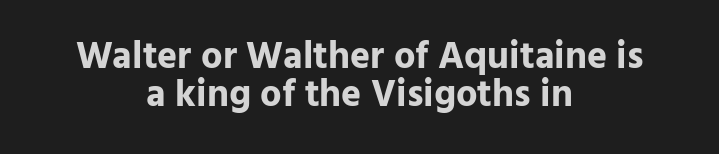
Each line is balanced around a shared central axis. You could not count columns in this text — the font is proportionally spaced. Designer's note — italics off, roman on. The letters carry no serifs — their stems end cleanly without finishing strokes. Short note: letters normally spaced.
